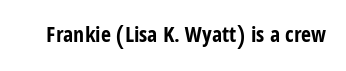
Short note: letters normally spaced. Words float on clear page, feet unadorned. The letters stand upright; this is a roman face. Heavy, bold letterforms.
